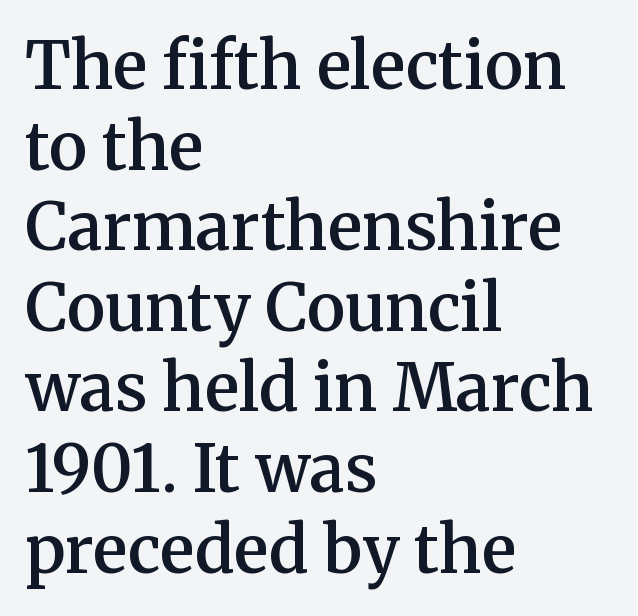
{"serif": "yes", "italic": "no", "bold": "semi", "weight": "semibold", "width": "normal", "stroke_contrast": "medium", "x_height": "medium", "monospaced": "no", "underline": "no", "align": "left", "line_spacing_ratio": 1.24, "letter_spacing": "normal", "letter_spacing_em": 0.0, "glyph_px": 65}
